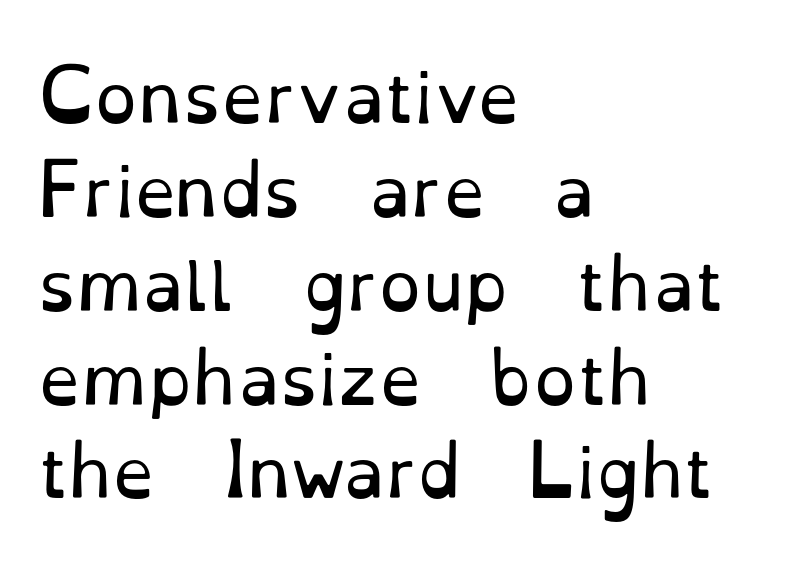
{"italic": "no", "bold": "no", "weight": "regular", "width": "normal", "stroke_contrast": "low", "x_height": "small", "monospaced": "no", "underline": "no", "align": "left", "line_spacing": "normal", "line_spacing_ratio": 1.38, "letter_spacing": "normal", "letter_spacing_em": 0.0, "glyph_px": 68}
